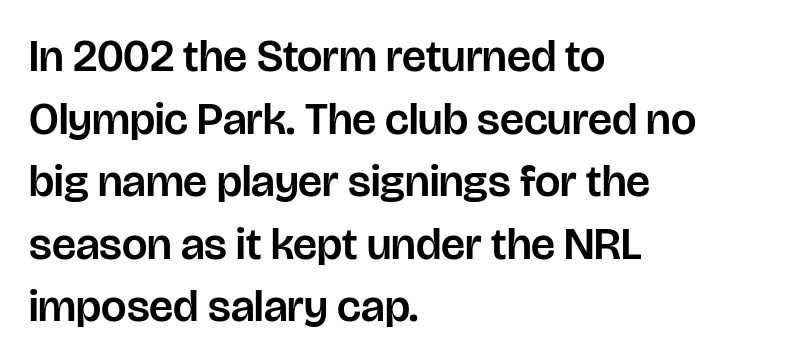
The image shows 45 px sans-serif type, upright; set left-aligned, normal line spacing (1.39x), normal letter spacing, not underlined; low stroke contrast and a large x-height.
